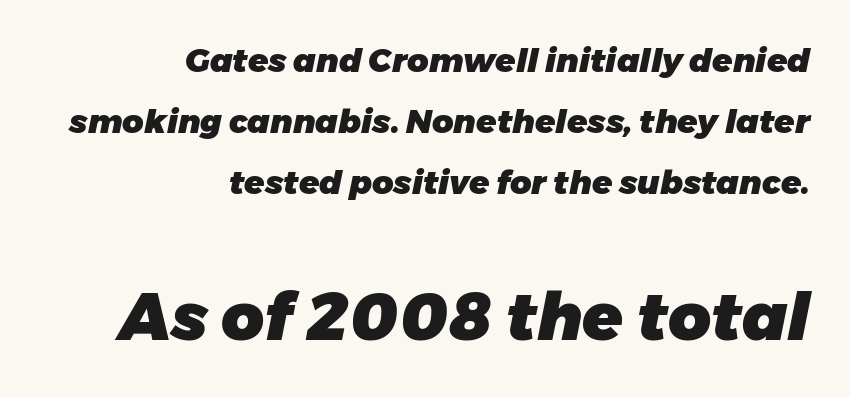
Which chunk is bigger? The second one — the bottom block dwarfs the top. Heft: maximum for text — a bold. Yep, that's italic — everything's leaning. Note the varied advance widths — an 'i' is clearly narrower than an 'm'.
